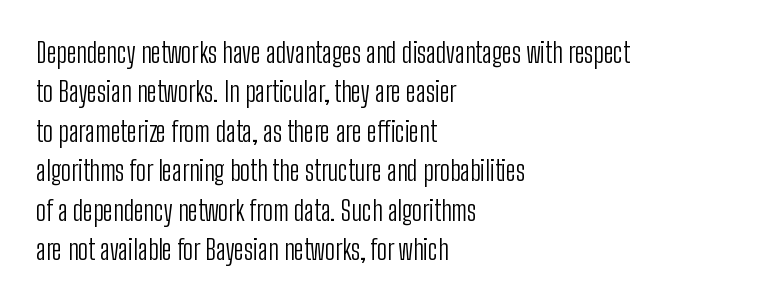
The image shows 27 px text type, upright; set left-aligned, normal line spacing (1.46x), normal letter spacing, not underlined.
